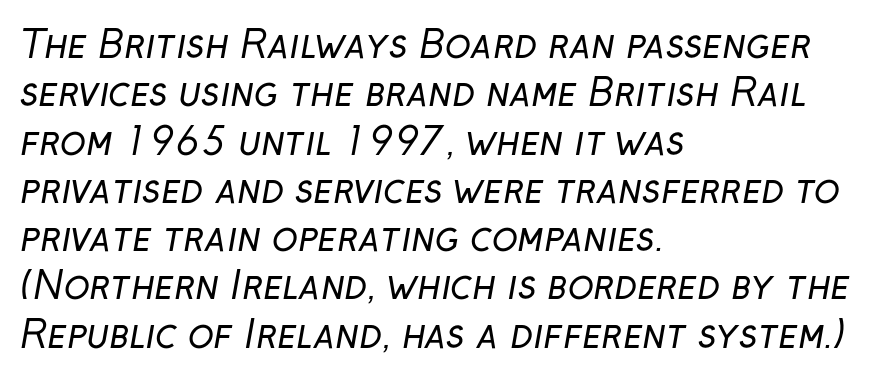
Q: Is the text bold? A: No.
Q: Is the typeface a serif or a sans-serif typeface? A: Sans-serif.
Q: Is the text underlined? A: No.
Q: How is the paragraph aligned? A: Left-aligned.
Q: Is the spacing between letters normal or unusually wide? A: Normal.
Q: Is the spacing between lines tight, normal or loose? A: Normal.
Q: Width (condensed, normal, or wide)? A: Normal.
Q: Stroke contrast? A: Low.
Q: x-height? A: Medium.
Q: Monospaced? A: No.
